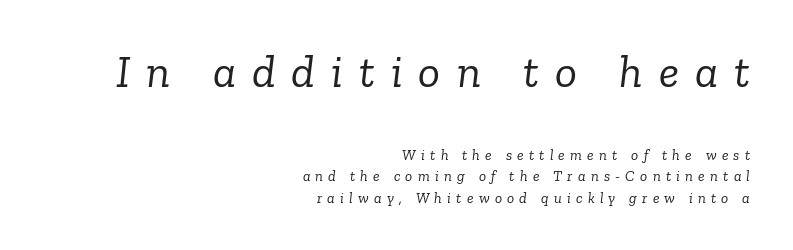
{"serif": "yes", "italic": "yes", "lean": "right", "slant_degrees": 6, "bold": "no", "weight": "light", "width": "normal", "stroke_contrast": "low", "x_height": "medium", "monospaced": "no", "underline": "no", "align": "right", "line_spacing": "normal", "line_spacing_ratio": 1.42, "letter_spacing": "wide", "letter_spacing_em": 0.35, "larger_block": "first", "size_ratio": 3.07, "glyph_px": 46}
